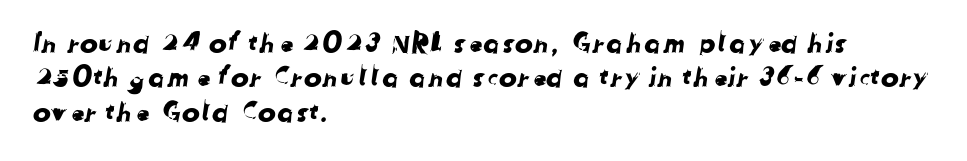
Any mark beneath the type? The region is blank. Horizontal bands of white between lines are of average thickness. The line texture is even and compact thanks to regular tracking. Every row of glyphs begins at an identical x-position on the left.
